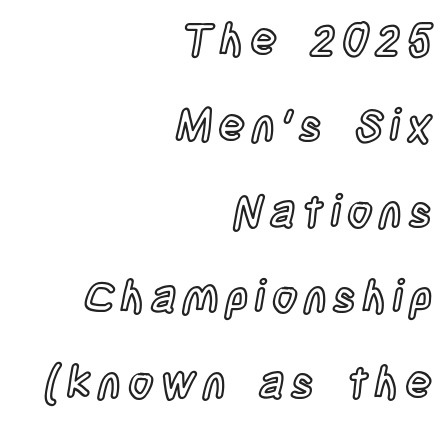
Descenders are the only things crossing below the line. Looks like regular typesetting: each glyph gets only the width it needs. Typeset ragged left — the right edge is the straight one. A typesetter would call this leading open, well beyond the default.
